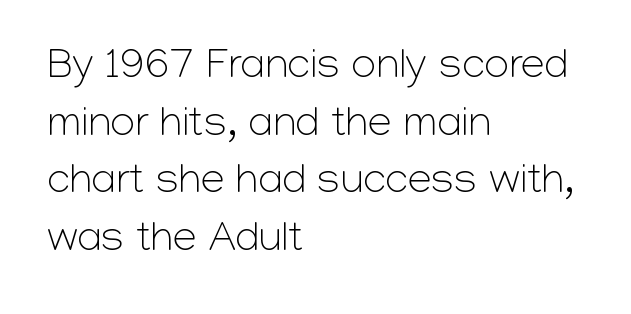
{"serif": "no", "italic": "no", "bold": "no", "weight": "light", "width": "normal", "stroke_contrast": "low", "x_height": "medium", "monospaced": "no", "underline": "no", "align": "left", "line_spacing": "normal", "line_spacing_ratio": 1.34, "letter_spacing": "normal", "letter_spacing_em": 0.0, "glyph_px": 43}
